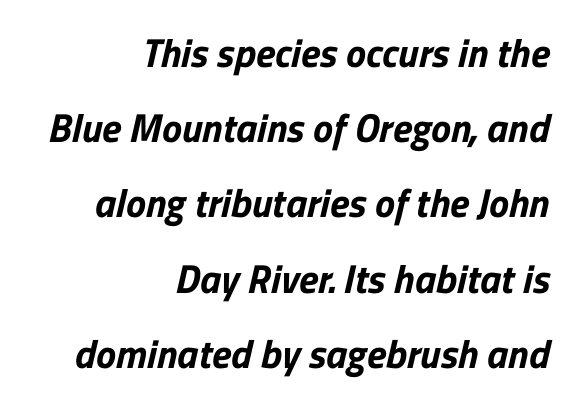
{"serif": "no", "bold": "yes", "weight": "bold", "width": "normal", "stroke_contrast": "low", "x_height": "medium", "monospaced": "no", "underline": "no", "align": "right", "line_spacing_ratio": 1.88, "letter_spacing": "normal", "letter_spacing_em": 0.0, "glyph_px": 40}
